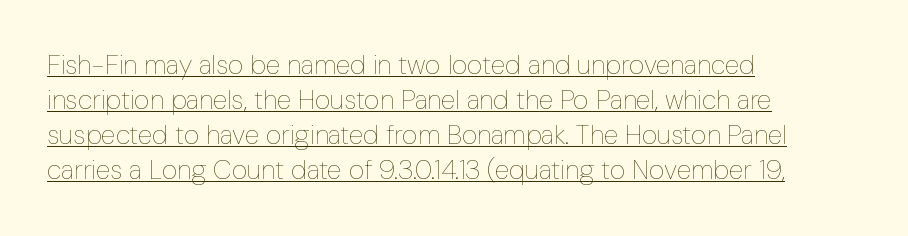
Q: Is the text bold? A: No.
Q: Is the text italic (slanted)? A: No, it is upright.
Q: Is the text underlined? A: Yes.
Q: How is the paragraph aligned? A: Left-aligned.
Q: Is the spacing between letters normal or unusually wide? A: Normal.
Q: Is the spacing between lines tight, normal or loose? A: Normal.
